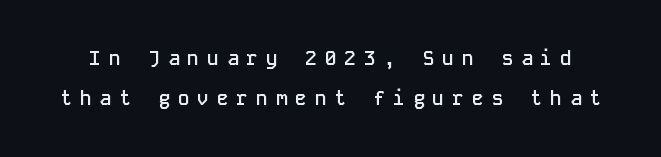
{"italic": "no", "bold": "semi", "underline": "no", "line_spacing": "loose", "line_spacing_ratio": 2.01, "letter_spacing": "wide", "letter_spacing_em": 0.38, "glyph_px": 20}
